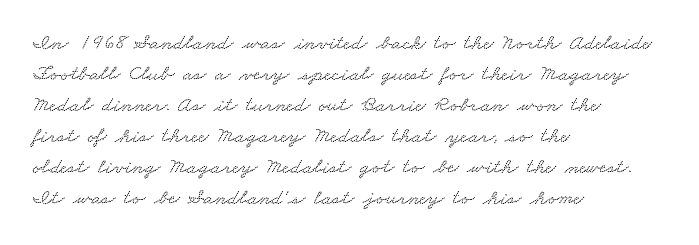
Q: Is the text underlined? A: No.
Q: How is the paragraph aligned? A: Left-aligned.
Q: Is the spacing between letters normal or unusually wide? A: Normal.
Q: Is the spacing between lines tight, normal or loose? A: Normal.
